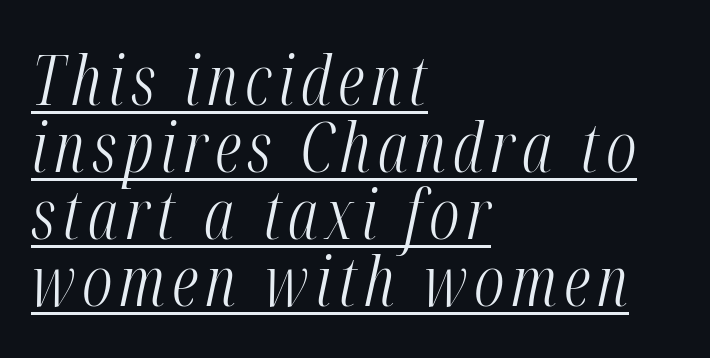
The image shows 69 px light, condensed type, italic (leaning right); set left-aligned, tight line spacing (0.97x), underlined; medium stroke contrast and a medium x-height.
